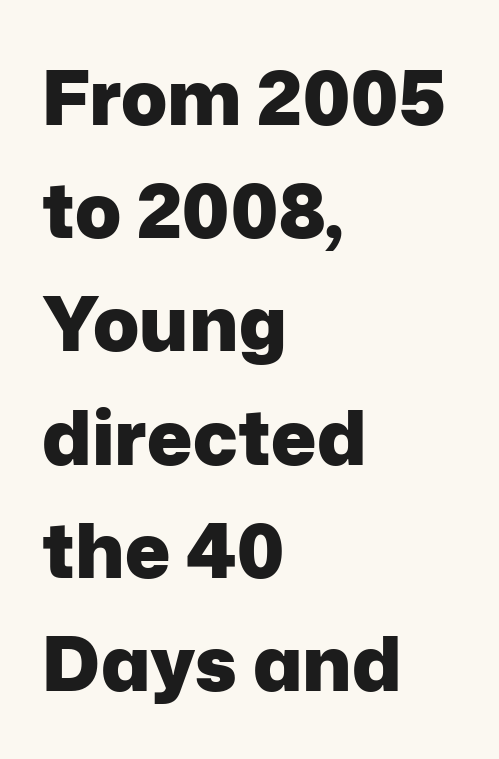
The image shows 76 px heavy sans-serif type, upright; set left-aligned, normal line spacing (1.49x), normal letter spacing, not underlined; low stroke contrast and a medium x-height.
